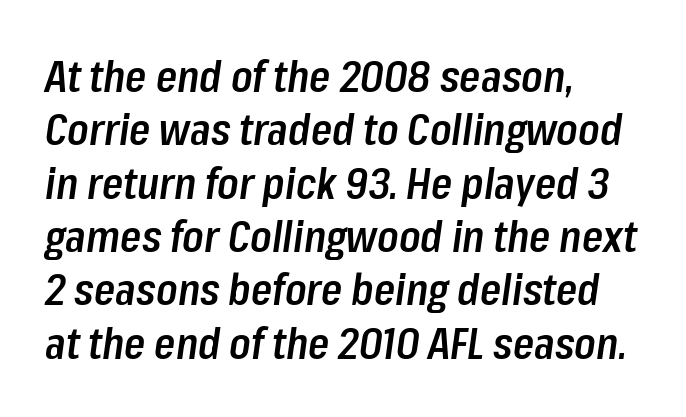
Each letter keeps its own natural width here, so spacing adapts to shape. Rule under the text: the space is simply empty. In terms of posture, this sample is oblique. Look at the stroke-to-counter ratio: somewhat heavy, a semibold. Tracking value appears to be zero — textbook default spacing.
